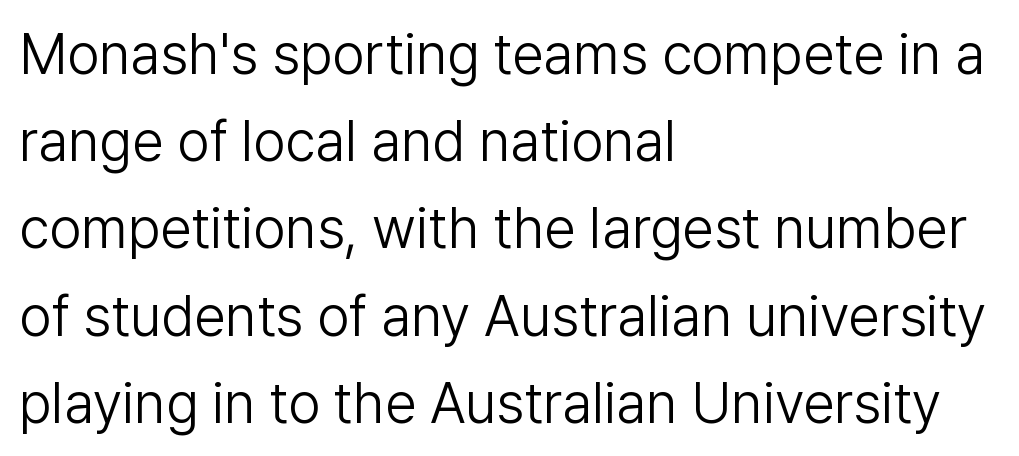
The line-height multiplier appears to be the usual default. Posture: straight, roman, zero tilt. A typesetter would call this proportional, since set widths differ per character. The rendering anchors every line to the left-hand side. Caption: face not bold, strokes unweighted. Underline: absent.
